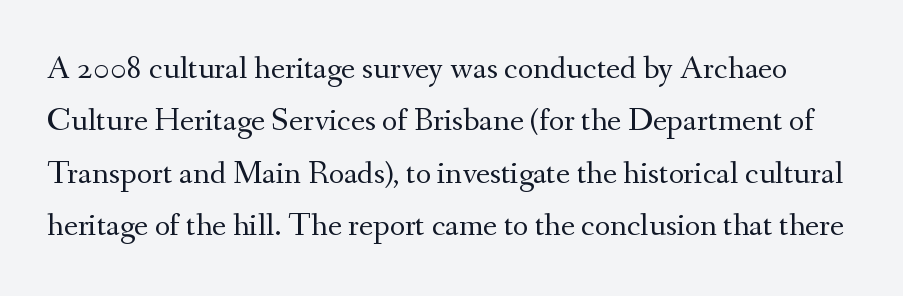
This is the regular roman posture of the typeface. Quick note: interline space is typical. Counters stay open thanks to moderate or lighter strokes. Check where the strokes stop: tiny serifs finish them off. The passage shown is not underscored anywhere.
